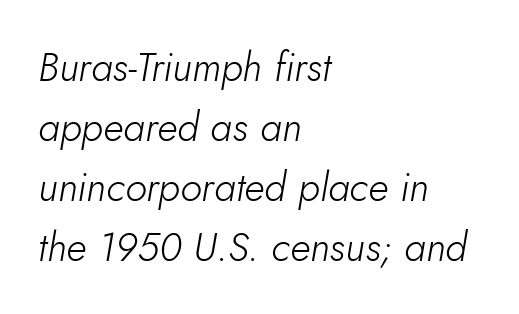
Q: Is the text bold? A: No.
Q: Is the text italic (slanted)? A: Yes, it leans right by about 10 degrees.
Q: Is the text underlined? A: No.
Q: How is the paragraph aligned? A: Left-aligned.
Q: Is the spacing between letters normal or unusually wide? A: Normal.
Q: Is the spacing between lines tight, normal or loose? A: Normal.
Q: Width (condensed, normal, or wide)? A: Normal.
Q: Stroke contrast? A: Low.
Q: x-height? A: Small.
Q: Monospaced? A: No.
